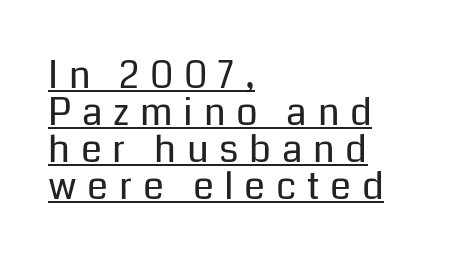
Q: Is the text bold? A: No.
Q: Is the text italic (slanted)? A: No, it is upright.
Q: Is the typeface a serif or a sans-serif typeface? A: Sans-serif.
Q: Is the text underlined? A: Yes.
Q: How is the paragraph aligned? A: Left-aligned.
Q: Is the spacing between letters normal or unusually wide? A: Unusually wide.
Q: Is the spacing between lines tight, normal or loose? A: Tight.
Q: Width (condensed, normal, or wide)? A: Normal.
Q: Stroke contrast? A: Low.
Q: x-height? A: Medium.
Q: Monospaced? A: No.
